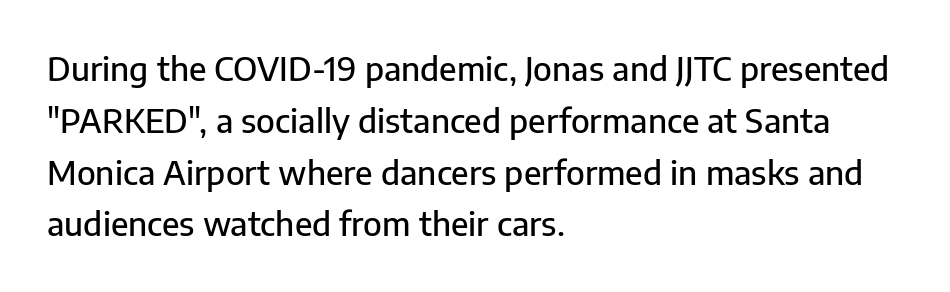
Q: Is the text italic (slanted)? A: No, it is upright.
Q: Is the typeface a serif or a sans-serif typeface? A: Sans-serif.
Q: Is the text underlined? A: No.
Q: How is the paragraph aligned? A: Left-aligned.
Q: Is the spacing between letters normal or unusually wide? A: Normal.
Q: Is the spacing between lines tight, normal or loose? A: Normal.
Q: Width (condensed, normal, or wide)? A: Normal.
Q: Stroke contrast? A: Low.
Q: x-height? A: Medium.
Q: Monospaced? A: No.
